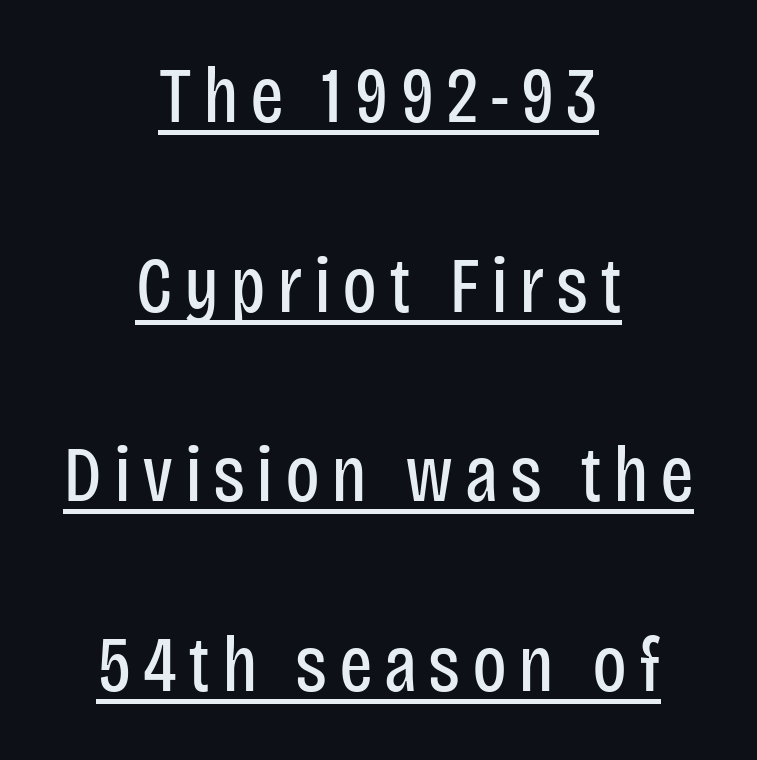
The image shows 80 px regular-weight, condensed sans-serif type, upright; set centered, loose line spacing (2.37x), underlined; low stroke contrast and a large x-height.
